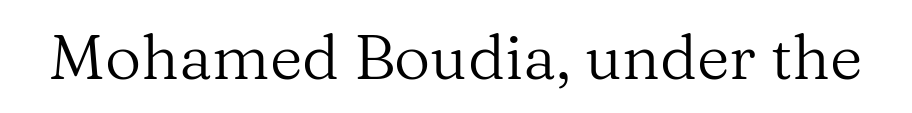
Q: Is the text bold? A: No.
Q: Is the text italic (slanted)? A: No, it is upright.
Q: Is the typeface a serif or a sans-serif typeface? A: Serif.
Q: Is the text underlined? A: No.
Q: Is the spacing between letters normal or unusually wide? A: Normal.
Q: Width (condensed, normal, or wide)? A: Normal.
Q: Stroke contrast? A: Medium.
Q: x-height? A: Medium.
Q: Monospaced? A: No.
